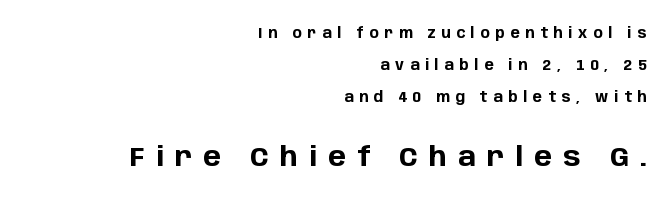
The image shows 27 px bold type, upright; set right-aligned, loose line spacing (2.3x), unusually wide letter spacing (+0.41 em), not underlined; the second (bottom) block is 1.93x larger.
